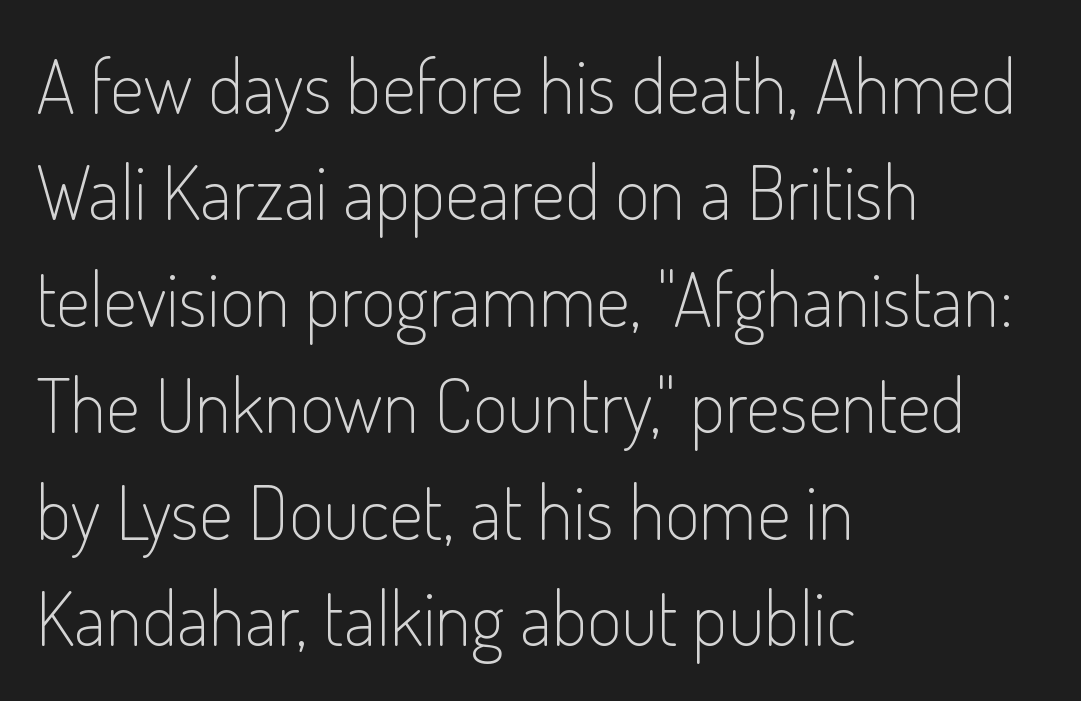
{"serif": "no", "italic": "no", "bold": "no", "weight": "light", "width": "condensed", "stroke_contrast": "low", "x_height": "small", "monospaced": "no", "underline": "no", "align": "left", "line_spacing": "normal", "line_spacing_ratio": 1.42, "letter_spacing": "normal", "letter_spacing_em": 0.0, "glyph_px": 75}
